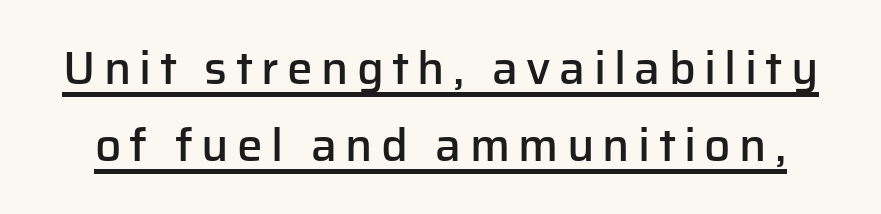
{"serif": "no", "italic": "no", "bold": "semi", "weight": "semibold", "width": "normal", "stroke_contrast": "low", "x_height": "medium", "monospaced": "no", "underline": "yes", "line_spacing": "normal", "line_spacing_ratio": 1.68, "glyph_px": 46}
